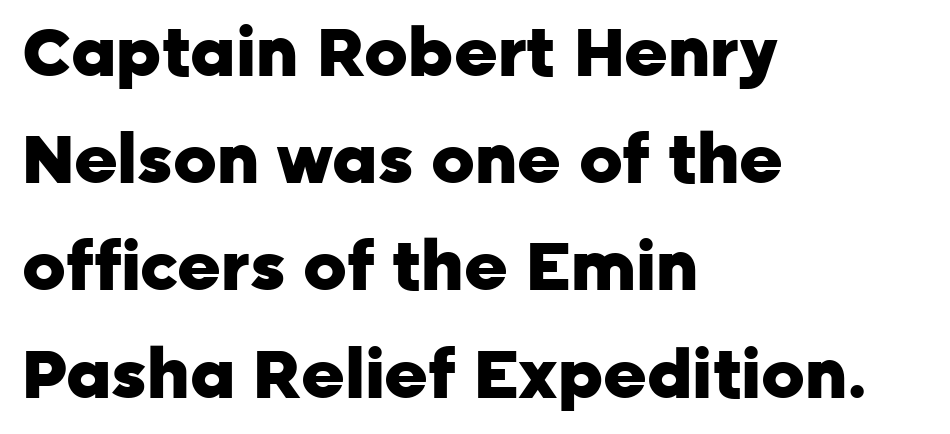
Q: Is the text bold? A: Yes.
Q: Is the text italic (slanted)? A: No, it is upright.
Q: Is the typeface a serif or a sans-serif typeface? A: Sans-serif.
Q: Is the text underlined? A: No.
Q: How is the paragraph aligned? A: Left-aligned.
Q: Is the spacing between letters normal or unusually wide? A: Normal.
Q: Is the spacing between lines tight, normal or loose? A: Normal.
Q: Width (condensed, normal, or wide)? A: Normal.
Q: Stroke contrast? A: Low.
Q: x-height? A: Medium.
Q: Monospaced? A: No.
